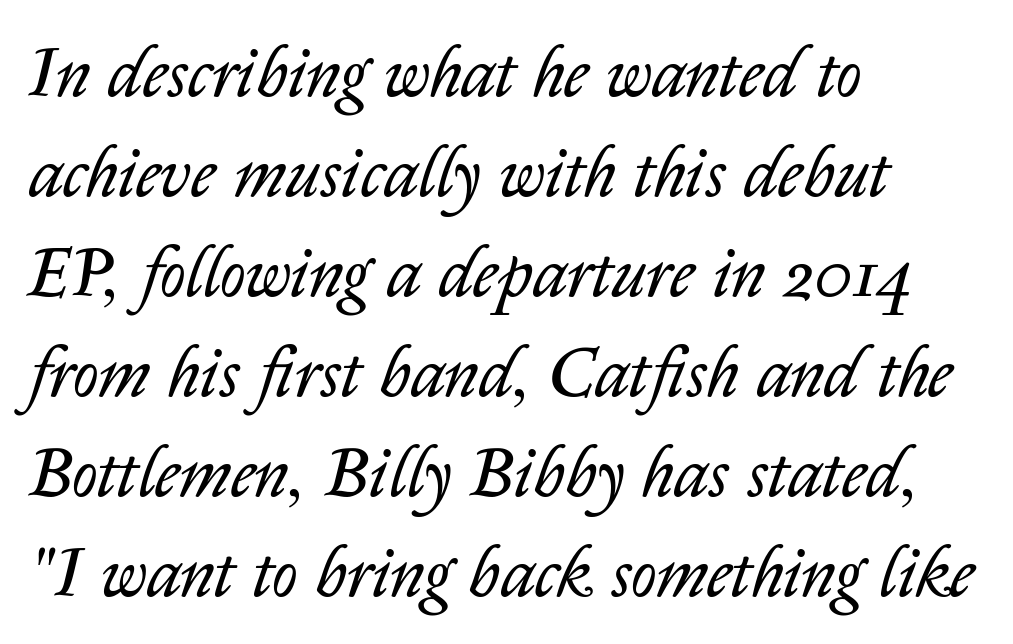
The image shows 70 px regular-weight type, italic (leaning right); set left-aligned, normal line spacing (1.43x), normal letter spacing, not underlined; low stroke contrast and a medium x-height.
